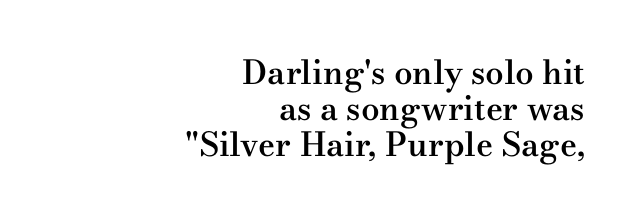
The image shows 33 px semibold, wide serif type, upright; set right-aligned, tight line spacing (1.09x), normal letter spacing, not underlined; medium stroke contrast and a small x-height.
